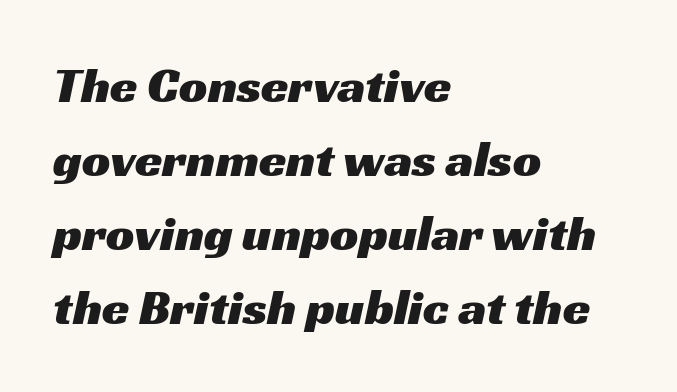
The glyphs are unaccompanied by any horizontal stroke below them. The horizontal fit of the characters is conventional and even. The letters advance in unequal steps, a hallmark of proportional type. Normally led — the rows are evenly, conventionally spaced. Notice how the passage keeps a crisp vertical edge on the left only. This sample uses a sans-serif face.
